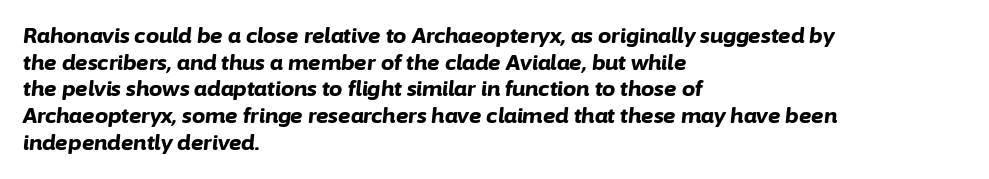
{"italic": "yes", "lean": "right", "slant_degrees": 6, "bold": "yes", "underline": "no", "align": "left", "line_spacing": "normal", "line_spacing_ratio": 1.27, "letter_spacing": "normal", "letter_spacing_em": 0.0, "glyph_px": 21}
